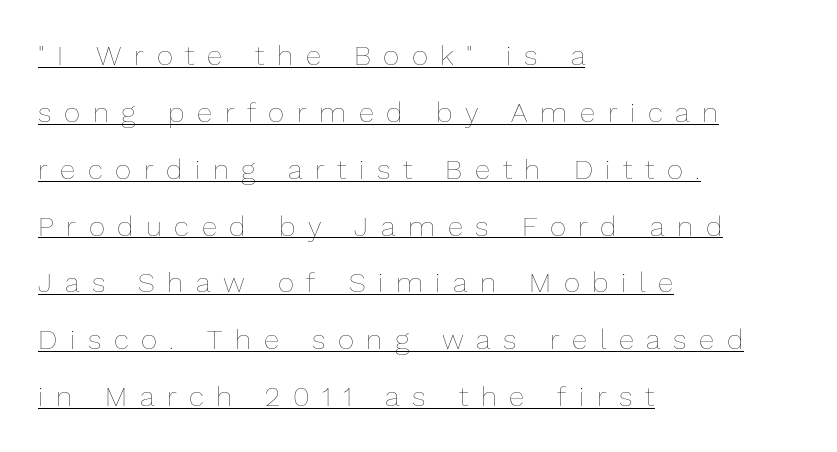
The type sits square on the baseline with zero lean. Does a line run under the words? Yes, clearly. Whoever set this chose breathing room over compactness in the vertical rhythm. This sample uses expanded letter spacing, leaving extra air between glyphs. Heaviness? Minimal to ordinary, like unemphasized prose.
